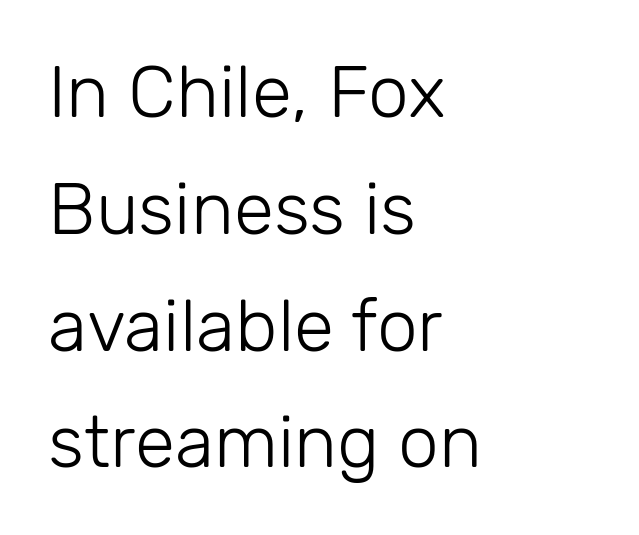
All the whitespace from short lines collects on the right. The font sits on the lighter half of the weight spectrum, regular included. No extra tracking has been applied to these lines. I'd call this a sans setting — the letters go barefoot. If you drew a line through each stem, it would be perfectly vertical. Spacing verdict: proportional, widths tailored to each character.
